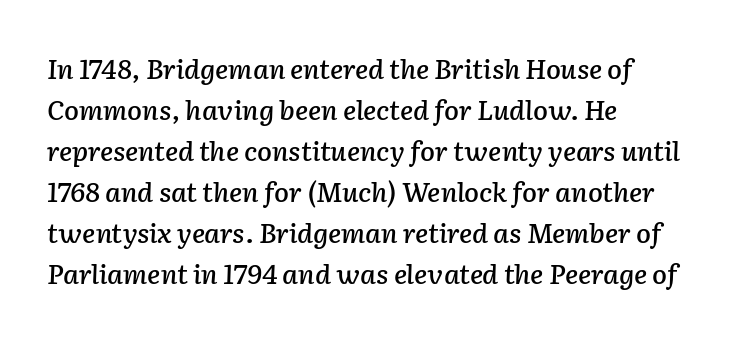
{"italic": "yes", "lean": "right", "slant_degrees": 2, "underline": "no", "align": "left", "line_spacing": "normal", "line_spacing_ratio": 1.52, "letter_spacing": "normal", "letter_spacing_em": 0.0, "glyph_px": 27}
